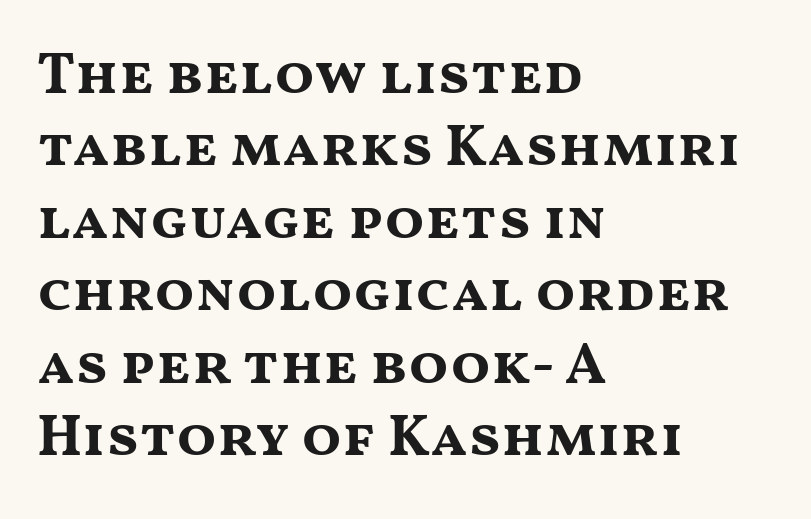
Q: Is the text bold? A: Yes.
Q: Is the text italic (slanted)? A: No, it is upright.
Q: Is the typeface a serif or a sans-serif typeface? A: Sans-serif.
Q: Is the text underlined? A: No.
Q: How is the paragraph aligned? A: Left-aligned.
Q: Is the spacing between letters normal or unusually wide? A: Normal.
Q: Is the spacing between lines tight, normal or loose? A: Normal.
Q: Width (condensed, normal, or wide)? A: Wide.
Q: Stroke contrast? A: Medium.
Q: x-height? A: Medium.
Q: Monospaced? A: No.
